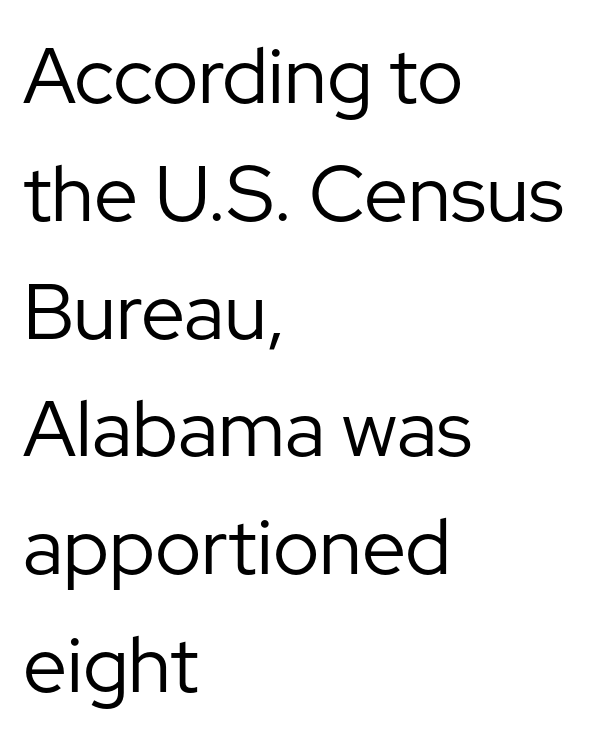
{"serif": "no", "italic": "no", "bold": "no", "weight": "regular", "width": "normal", "stroke_contrast": "low", "x_height": "medium", "monospaced": "no", "underline": "no", "align": "left", "line_spacing": "normal", "line_spacing_ratio": 1.51, "letter_spacing": "normal", "letter_spacing_em": 0.0, "glyph_px": 78}
